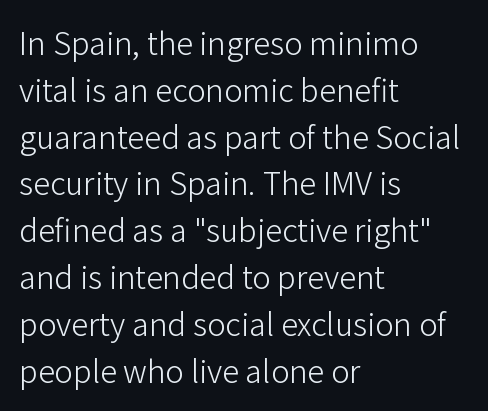
{"serif": "no", "italic": "no", "bold": "no", "weight": "light", "width": "normal", "stroke_contrast": "low", "x_height": "medium", "monospaced": "no", "underline": "no", "align": "left", "line_spacing": "normal", "line_spacing_ratio": 1.51, "letter_spacing": "normal", "letter_spacing_em": 0.0, "glyph_px": 31}
